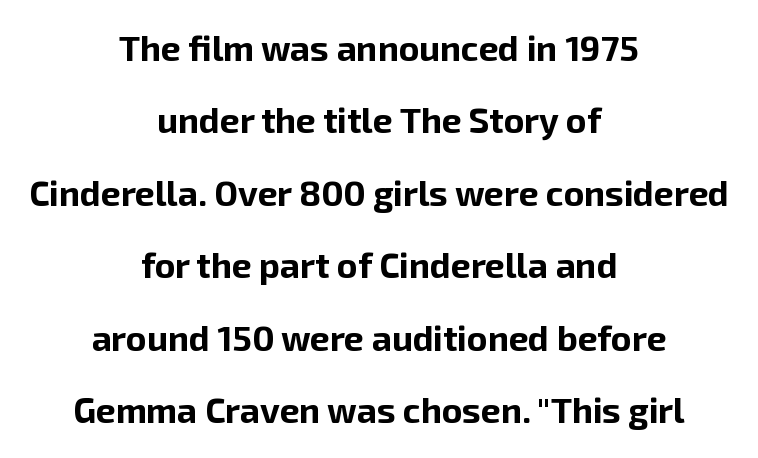
{"serif": "no", "italic": "no", "bold": "yes", "weight": "bold", "width": "normal", "stroke_contrast": "low", "x_height": "medium", "monospaced": "no", "underline": "no", "align": "center", "line_spacing": "loose", "line_spacing_ratio": 2.07, "letter_spacing": "normal", "letter_spacing_em": 0.0, "glyph_px": 35}
